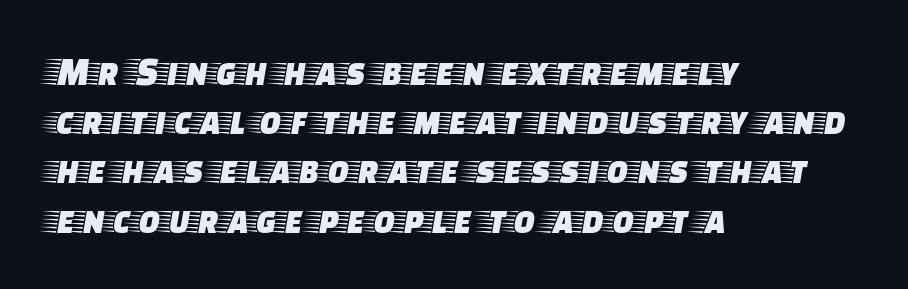
The image shows 40 px wide serif type; set left-aligned, line spacing 1.23x, normal letter spacing, not underlined; low stroke contrast and a large x-height.
